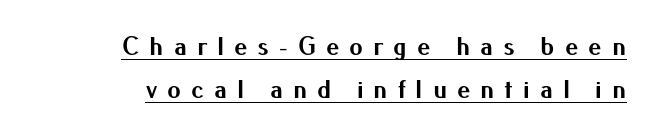
The image shows 27 px bold type, upright; set right-aligned, normal line spacing (1.59x), unusually wide letter spacing (+0.37 em), underlined.
